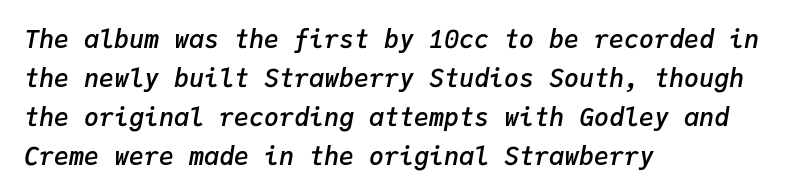
Q: Is the text bold? A: Semi-bold.
Q: Is the text italic (slanted)? A: Yes, it leans right by about 9 degrees.
Q: Is the text underlined? A: No.
Q: How is the paragraph aligned? A: Left-aligned.
Q: Is the spacing between letters normal or unusually wide? A: Normal.
Q: Is the spacing between lines tight, normal or loose? A: Normal.
